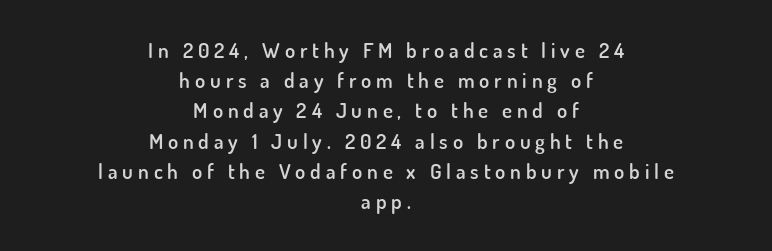
The strip under each line holds only bare page. Characters remain perfectly vertical along every line. These lines sit exactly where default settings would place them. Here the glyphs are tracked loosely, breaking word shapes into spaced letters. This rendering uses center alignment, leaving both contours irregular but symmetric. The typesetting leans somewhat heavy: a semibold.
